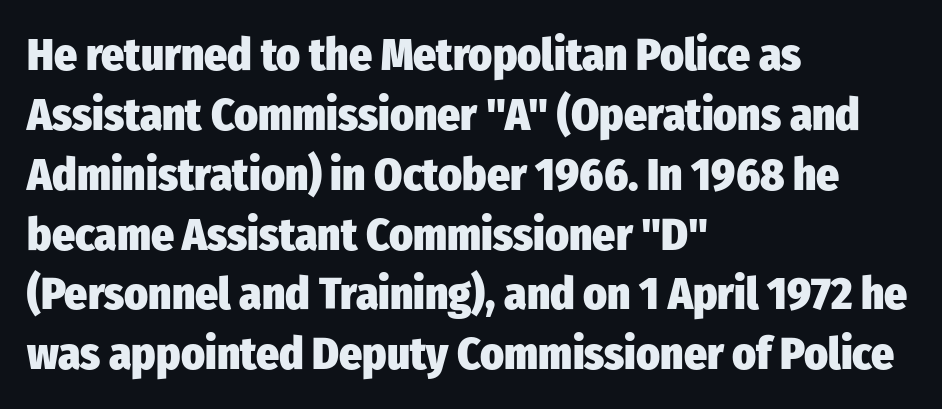
The image shows 45 px heavy, condensed sans-serif type, upright; set left-aligned, normal line spacing (1.33x), normal letter spacing, not underlined; low stroke contrast and a medium x-height.
